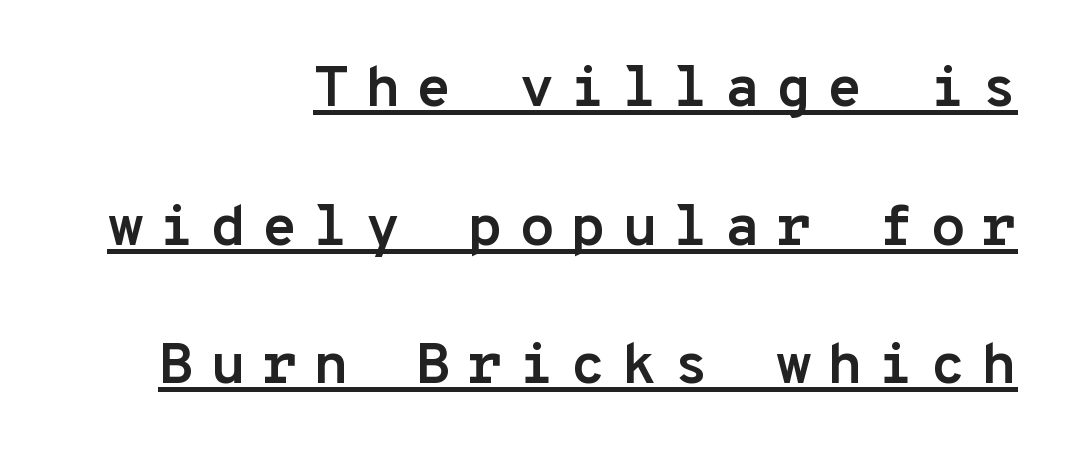
Q: Is the text bold? A: Yes.
Q: Is the text italic (slanted)? A: No, it is upright.
Q: Is the typeface a serif or a sans-serif typeface? A: Sans-serif.
Q: Is the text underlined? A: Yes.
Q: How is the paragraph aligned? A: Right-aligned.
Q: Is the spacing between letters normal or unusually wide? A: Unusually wide.
Q: Is the spacing between lines tight, normal or loose? A: Loose.
Q: Width (condensed, normal, or wide)? A: Normal.
Q: Stroke contrast? A: Low.
Q: x-height? A: Medium.
Q: Monospaced? A: Yes.
